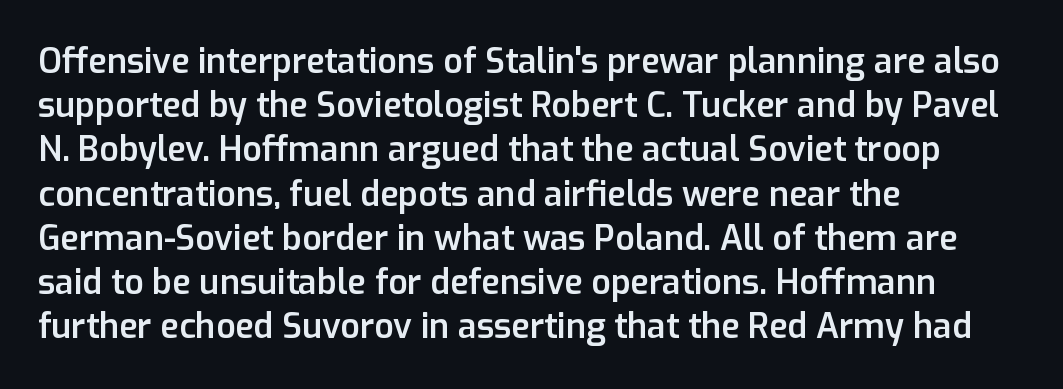
The image shows 34 px semibold sans-serif type, upright; set left-aligned, normal line spacing (1.3x), normal letter spacing, not underlined; low stroke contrast and a medium x-height.
